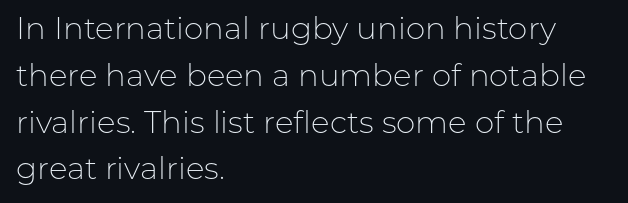
The image shows 31 px light sans-serif type, upright; set left-aligned, normal line spacing (1.51x), normal letter spacing, not underlined; low stroke contrast and a medium x-height.
